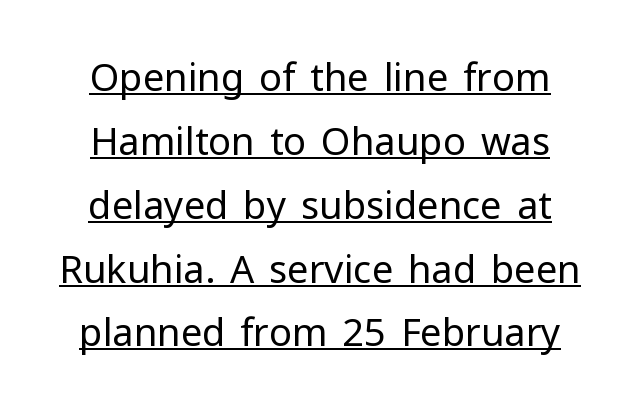
{"serif": "no", "italic": "no", "bold": "no", "weight": "regular", "width": "normal", "stroke_contrast": "low", "x_height": "medium", "monospaced": "no", "underline": "yes", "line_spacing": "normal", "line_spacing_ratio": 1.68, "letter_spacing": "normal", "letter_spacing_em": 0.0, "glyph_px": 38}
